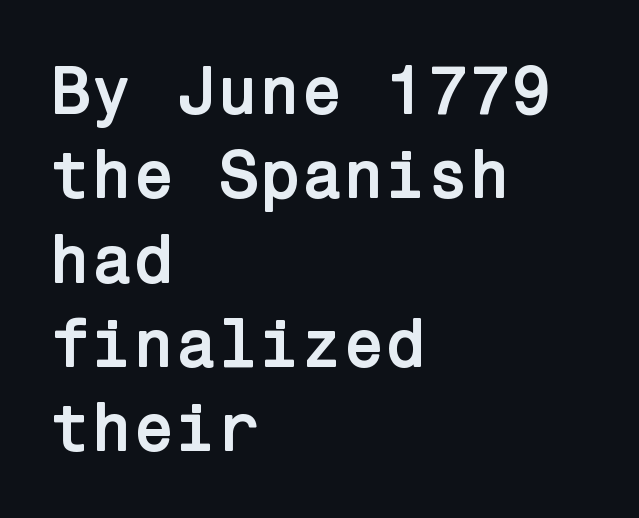
The image shows 68 px semibold sans-serif type, upright; set left-aligned, line spacing 1.24x, normal letter spacing, not underlined; low stroke contrast and a medium x-height.
